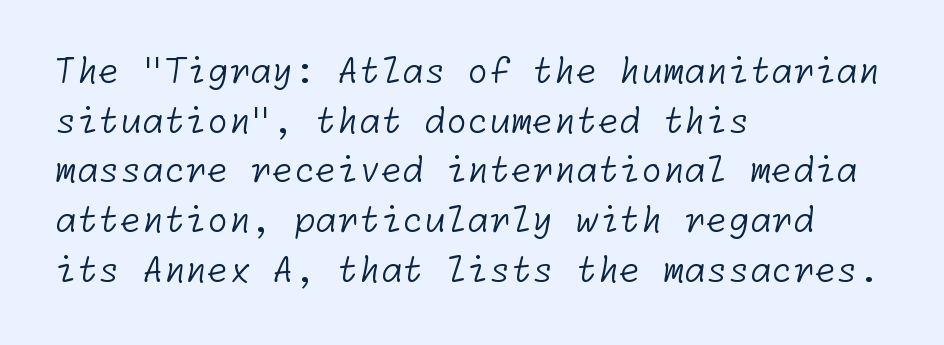
Q: Is the text bold? A: No.
Q: Is the typeface a serif or a sans-serif typeface? A: Sans-serif.
Q: Is the text underlined? A: No.
Q: How is the paragraph aligned? A: Left-aligned.
Q: Is the spacing between letters normal or unusually wide? A: Normal.
Q: Is the spacing between lines tight, normal or loose? A: Normal.
Q: Width (condensed, normal, or wide)? A: Normal.
Q: Stroke contrast? A: Low.
Q: x-height? A: Medium.
